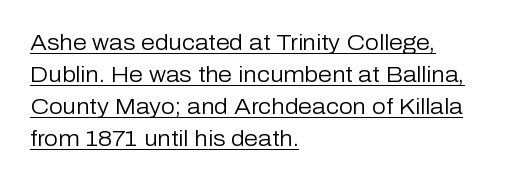
The image shows 22 px text type, upright; set left-aligned, normal line spacing (1.46x), normal letter spacing, underlined.
